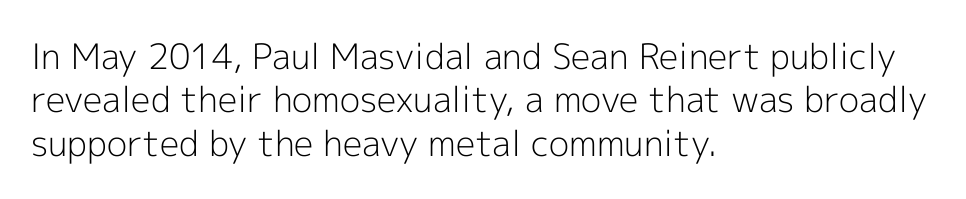
{"serif": "no", "italic": "no", "bold": "no", "weight": "light", "width": "normal", "x_height": "medium", "monospaced": "no", "underline": "no", "align": "left", "line_spacing_ratio": 1.24, "letter_spacing": "normal", "letter_spacing_em": 0.0, "glyph_px": 35}
